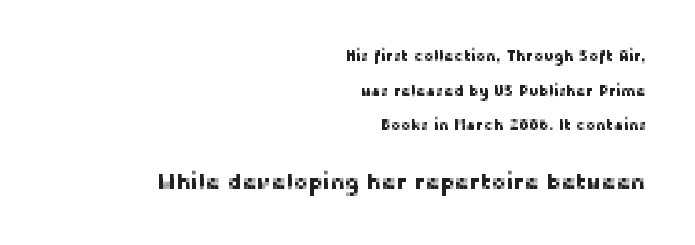
The image shows 22 px text type, upright; set right-aligned, loose line spacing (2.31x), normal letter spacing, not underlined; the second (bottom) block is 1.47x larger.
